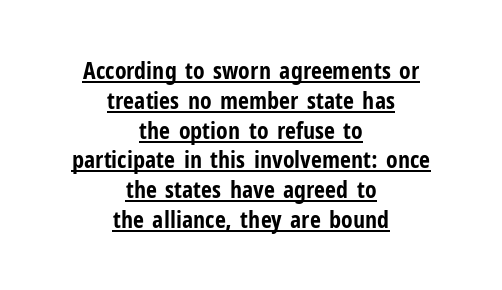
Q: Is the text bold? A: Yes.
Q: Is the text italic (slanted)? A: No, it is upright.
Q: Is the text underlined? A: Yes.
Q: How is the paragraph aligned? A: Centered.
Q: Is the spacing between letters normal or unusually wide? A: Normal.
